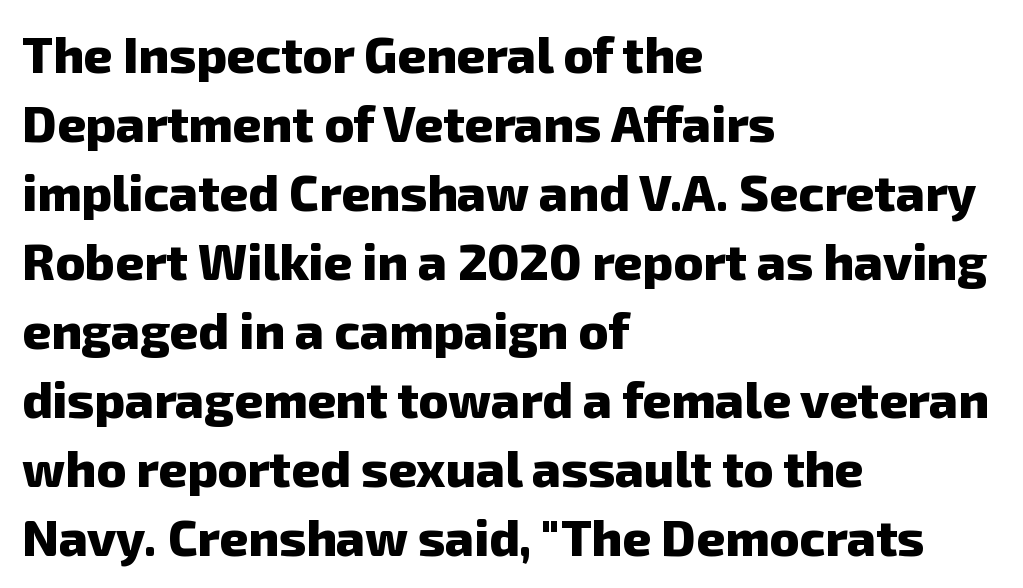
Q: Is the text bold? A: Yes.
Q: Is the typeface a serif or a sans-serif typeface? A: Sans-serif.
Q: Is the text underlined? A: No.
Q: How is the paragraph aligned? A: Left-aligned.
Q: Is the spacing between letters normal or unusually wide? A: Normal.
Q: Is the spacing between lines tight, normal or loose? A: Normal.
Q: Width (condensed, normal, or wide)? A: Normal.
Q: Stroke contrast? A: Low.
Q: x-height? A: Medium.
Q: Monospaced? A: No.
